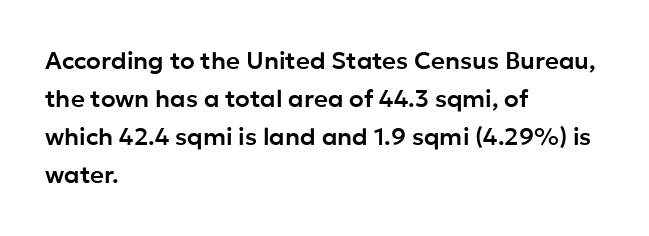
The image shows 24 px text type, upright; set left-aligned, normal line spacing (1.59x), normal letter spacing, not underlined.
